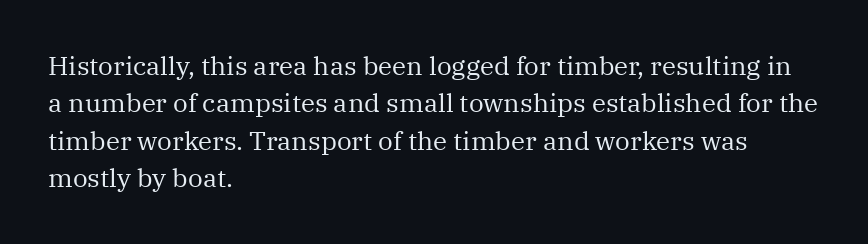
Is the letter spacing exaggerated? No — it looks like the ordinary default. This block has exactly the height ordinary leading produces. This is the regular roman posture of the typeface. Weight: not bold — regular or lighter.
